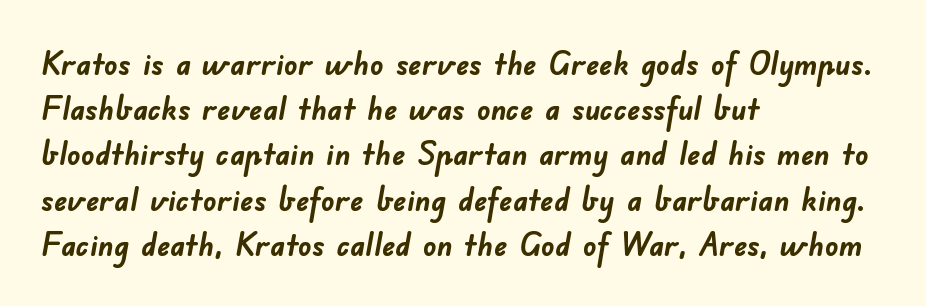
The image shows 33 px semibold sans-serif type; set left-aligned, normal line spacing (1.37x), normal letter spacing, not underlined; low stroke contrast and a small x-height.
